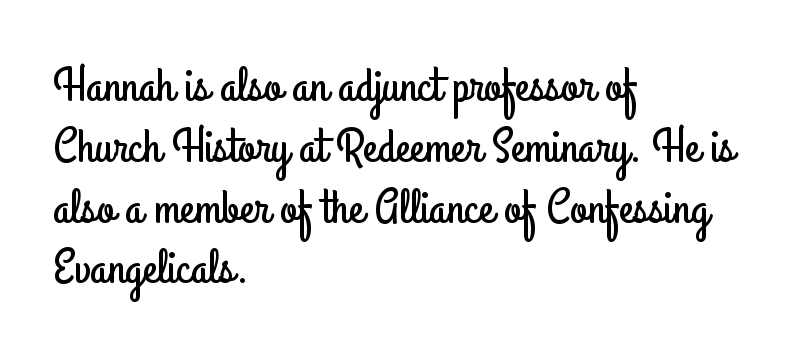
The image shows 49 px condensed sans-serif type; set left-aligned, line spacing 1.24x, normal letter spacing, not underlined; low stroke contrast and a small x-height.
